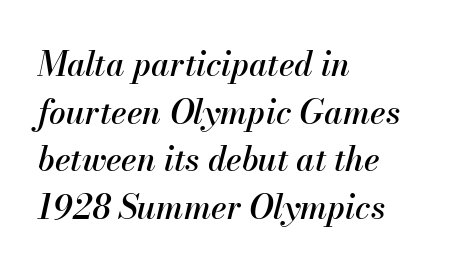
Every character sits at an angle, as italics do. One-word summary of the alignment: left. Character widths vary here, with narrow letters taking less room than wide ones. Nobody drew a line under any word here. Compared with typical body copy, the letter spacing here is the same. Successive baselines arrive at the customary interval.
